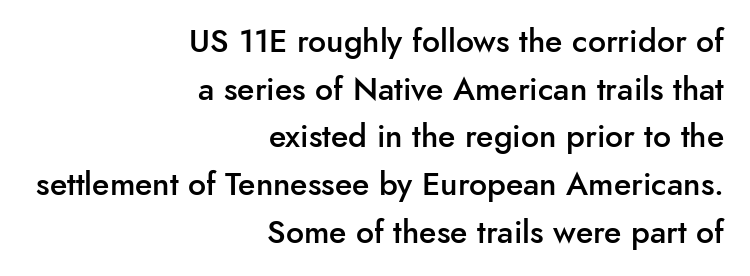
Q: Is the text bold? A: Semi-bold.
Q: Is the text italic (slanted)? A: No, it is upright.
Q: Is the typeface a serif or a sans-serif typeface? A: Sans-serif.
Q: Is the text underlined? A: No.
Q: How is the paragraph aligned? A: Right-aligned.
Q: Is the spacing between letters normal or unusually wide? A: Normal.
Q: Is the spacing between lines tight, normal or loose? A: Normal.
Q: Width (condensed, normal, or wide)? A: Normal.
Q: Stroke contrast? A: Low.
Q: x-height? A: Small.
Q: Monospaced? A: No.
